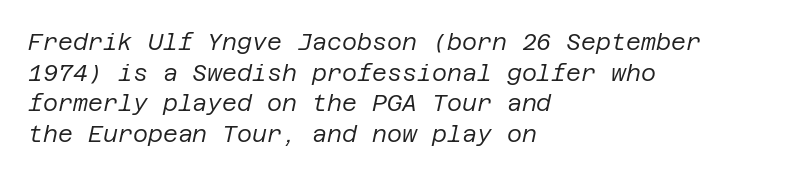
How would I describe the line gaps? Plain and ordinary. Line beginnings align vertically; line endings do not. Designer's note — italics engaged. A clean baseline with only descenders dipping below it. This rendering leaves character spacing at its baseline value.
